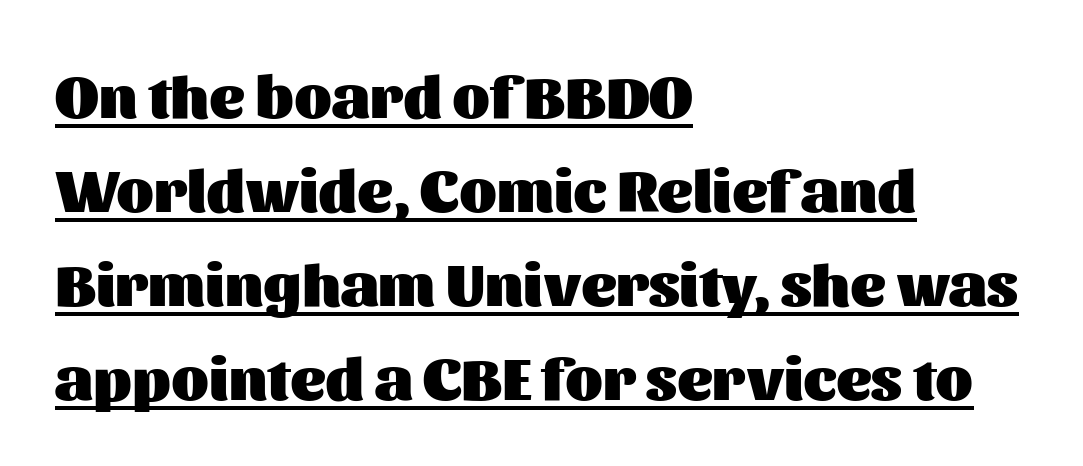
Here the designer chose a conventional face with non-uniform glyph widths. Glance below the letters and you will spot a drawn line. The typeface chosen for these lines omits serifs. Line starts are locked; line ends wander. Thick stems and heavy bowls — unmistakably bold. The letters stand upright; this is a roman face.
